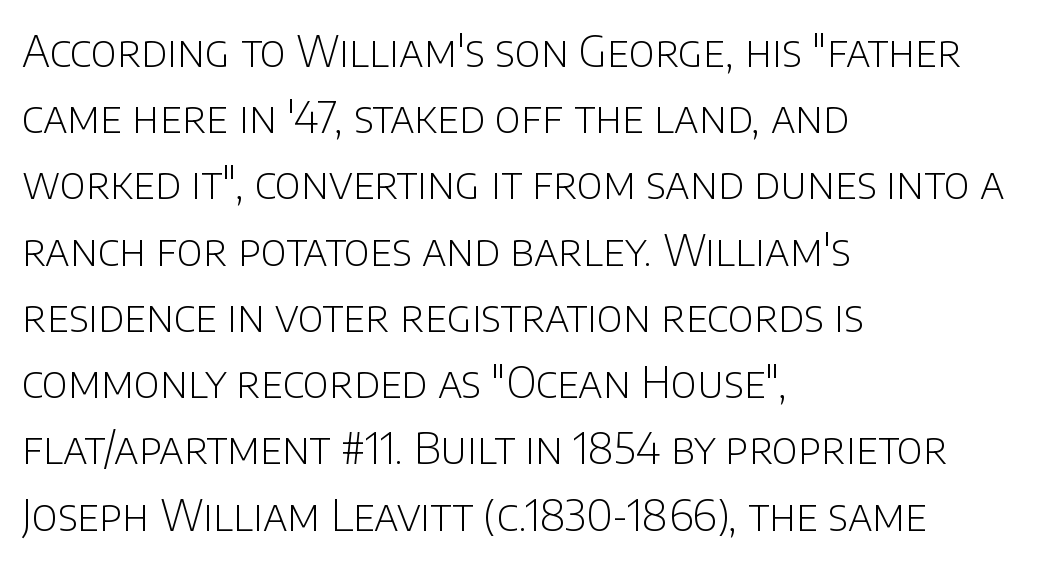
Q: Is the text bold? A: No.
Q: Is the text italic (slanted)? A: No, it is upright.
Q: Is the typeface a serif or a sans-serif typeface? A: Sans-serif.
Q: Is the text underlined? A: No.
Q: How is the paragraph aligned? A: Left-aligned.
Q: Is the spacing between letters normal or unusually wide? A: Normal.
Q: Is the spacing between lines tight, normal or loose? A: Normal.
Q: Width (condensed, normal, or wide)? A: Normal.
Q: Stroke contrast? A: Low.
Q: x-height? A: Large.
Q: Monospaced? A: No.
